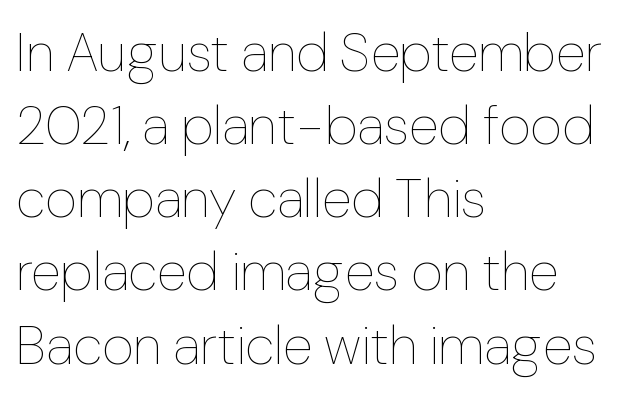
Vertical strokes here are truly vertical. Line starts are locked; line ends wander. Looks like regular typesetting: each glyph gets only the width it needs. Horizontal bands of white between lines are of average thickness. Default kerning and tracking; the words read as compact shapes.
